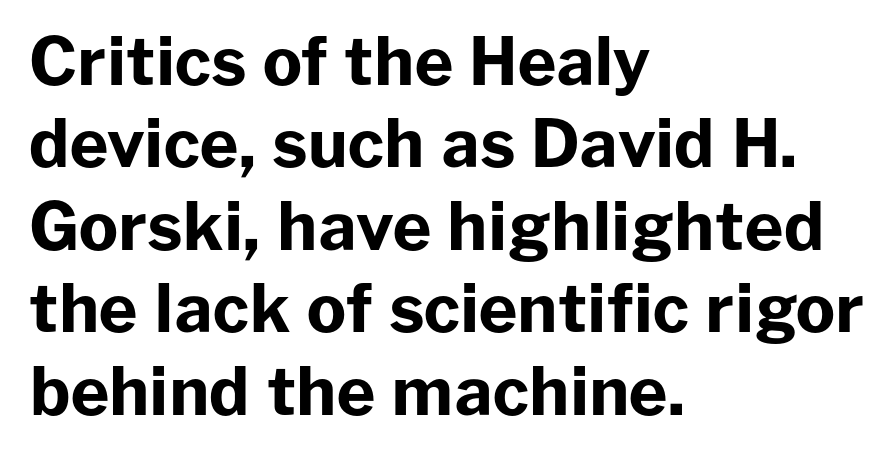
The typesetting leans heavy: a genuine bold. Typeset ragged right — the left edge is the straight one. The line-height multiplier appears to be the usual default. Here the designer chose a conventional face with non-uniform glyph widths. The text was rendered using a sans face with plain stroke endings.
